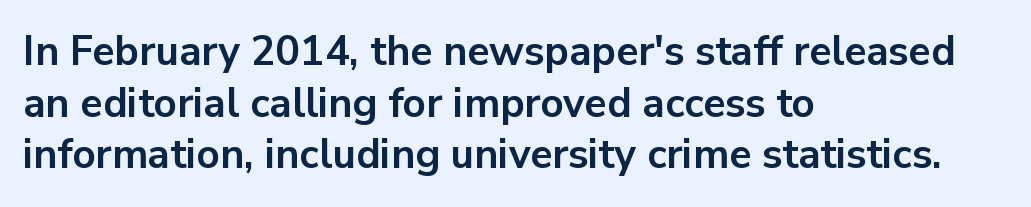
Q: Is the text bold? A: Yes.
Q: Is the text italic (slanted)? A: No, it is upright.
Q: Is the typeface a serif or a sans-serif typeface? A: Sans-serif.
Q: Is the text underlined? A: No.
Q: How is the paragraph aligned? A: Left-aligned.
Q: Is the spacing between letters normal or unusually wide? A: Normal.
Q: Is the spacing between lines tight, normal or loose? A: Normal.
Q: Width (condensed, normal, or wide)? A: Normal.
Q: Stroke contrast? A: Low.
Q: x-height? A: Medium.
Q: Monospaced? A: No.
